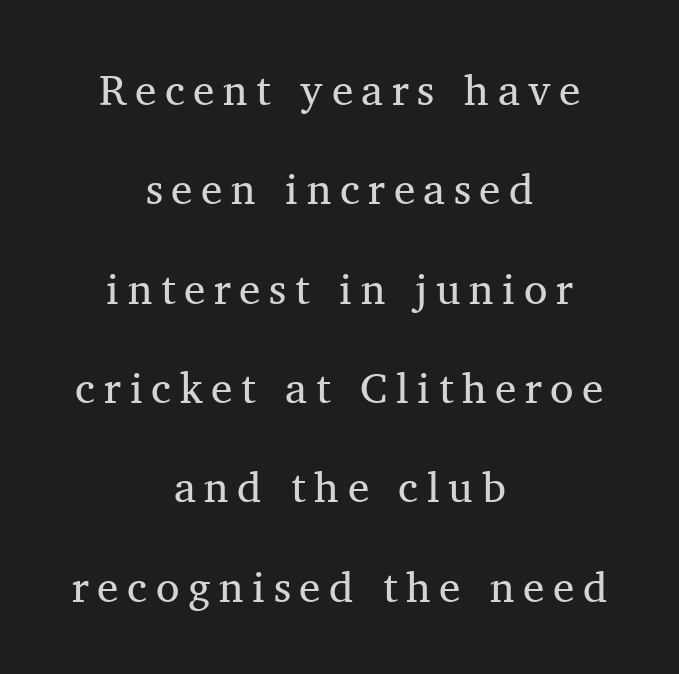
Q: Is the text bold? A: No.
Q: Is the text italic (slanted)? A: No, it is upright.
Q: Is the typeface a serif or a sans-serif typeface? A: Serif.
Q: Is the text underlined? A: No.
Q: How is the paragraph aligned? A: Centered.
Q: Is the spacing between letters normal or unusually wide? A: Unusually wide.
Q: Is the spacing between lines tight, normal or loose? A: Loose.
Q: Width (condensed, normal, or wide)? A: Normal.
Q: Stroke contrast? A: Medium.
Q: x-height? A: Medium.
Q: Monospaced? A: No.
